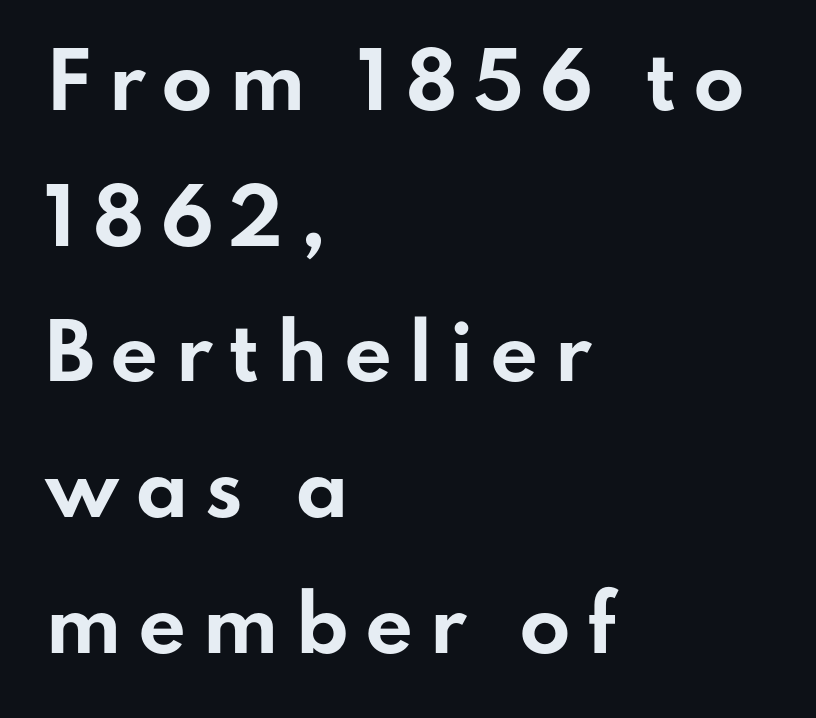
Nothing sits at the stroke ends, so this counts as sans-serif. Look at the stroke-to-counter ratio: heavy, a bold. The rendering uses natural spacing where letterforms have individual widths. Is there any slant? The stems are plumb.
